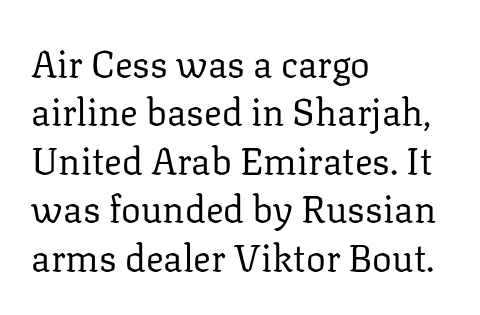
Q: Is the text bold? A: No.
Q: Is the text italic (slanted)? A: No, it is upright.
Q: Is the typeface a serif or a sans-serif typeface? A: Serif.
Q: Is the text underlined? A: No.
Q: How is the paragraph aligned? A: Left-aligned.
Q: Is the spacing between letters normal or unusually wide? A: Normal.
Q: Is the spacing between lines tight, normal or loose? A: Normal.
Q: Width (condensed, normal, or wide)? A: Normal.
Q: Stroke contrast? A: Low.
Q: x-height? A: Medium.
Q: Monospaced? A: No.
